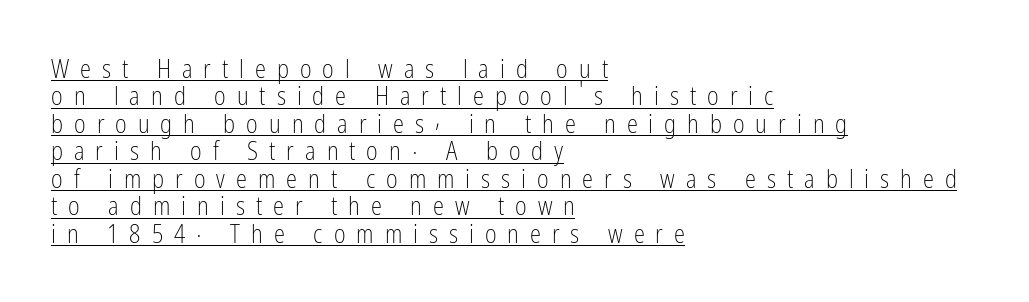
{"italic": "no", "bold": "no", "underline": "yes", "align": "left", "line_spacing": "tight", "line_spacing_ratio": 1.1, "letter_spacing": "wide", "letter_spacing_em": 0.44, "glyph_px": 25}
